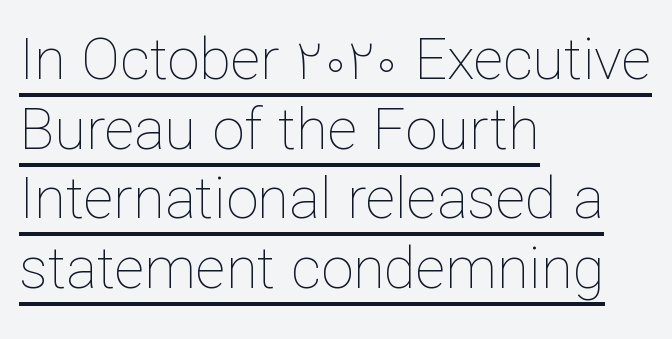
Q: Is the text bold? A: No.
Q: Is the text italic (slanted)? A: No, it is upright.
Q: Is the text underlined? A: Yes.
Q: How is the paragraph aligned? A: Left-aligned.
Q: Is the spacing between letters normal or unusually wide? A: Normal.
Q: Width (condensed, normal, or wide)? A: Normal.
Q: Stroke contrast? A: Low.
Q: x-height? A: Medium.
Q: Monospaced? A: No.
